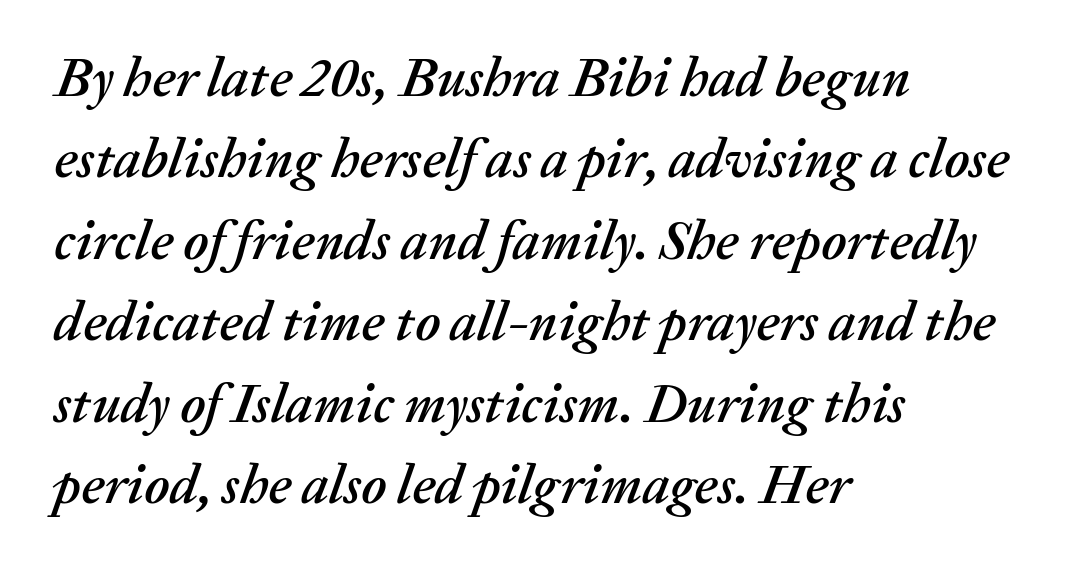
{"italic": "yes", "lean": "right", "slant_degrees": 20, "width": "normal", "stroke_contrast": "medium", "x_height": "medium", "monospaced": "no", "underline": "no", "align": "left", "line_spacing": "normal", "line_spacing_ratio": 1.48, "letter_spacing": "normal", "letter_spacing_em": 0.0, "glyph_px": 55}
